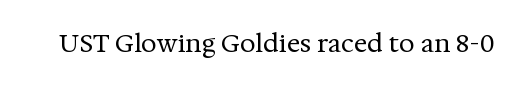
The rendering keeps characters at their native spacing. The font sits on the lighter half of the weight spectrum, regular included. Quick note: underline off. Is there any slant? The stems are plumb.
